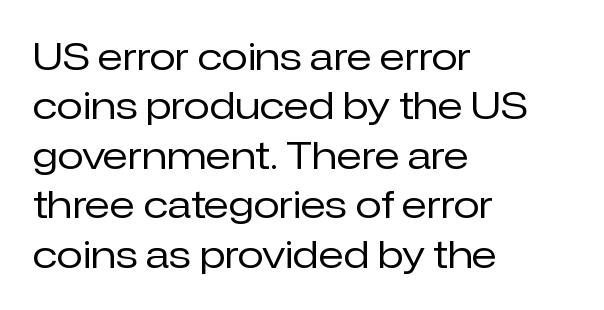
Q: Is the text bold? A: No.
Q: Is the text italic (slanted)? A: No, it is upright.
Q: Is the typeface a serif or a sans-serif typeface? A: Sans-serif.
Q: Is the text underlined? A: No.
Q: How is the paragraph aligned? A: Left-aligned.
Q: Is the spacing between letters normal or unusually wide? A: Normal.
Q: Is the spacing between lines tight, normal or loose? A: Normal.
Q: Width (condensed, normal, or wide)? A: Normal.
Q: Stroke contrast? A: Low.
Q: x-height? A: Medium.
Q: Monospaced? A: No.
